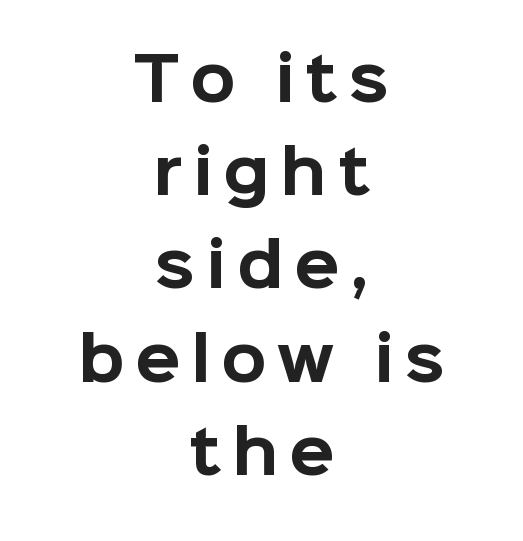
The text block is weighted toward neither margin, spreading evenly from the middle. Is this a fixed-width face? No — the glyphs have proportional, varying widths. The rendering uses a moderate line-height, typical for paragraphs. Weight: bold.
